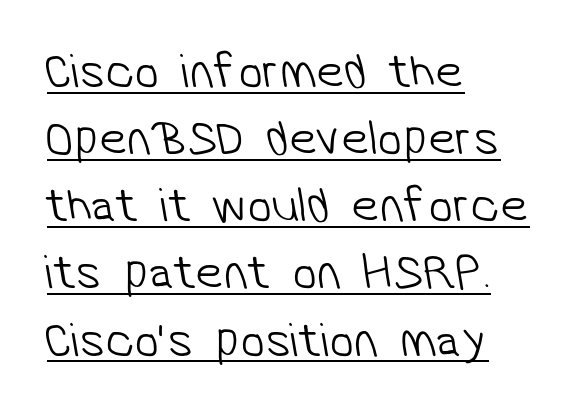
Here the designer chose a conventional face with non-uniform glyph widths. A rule runs beneath these lines of type. The compositor pushed each line to the left boundary. Letters have the restrained weight of plain body copy at most. Baseline-to-baseline distance is the conventional proportion of letter height. The letterforms sit shoulder to shoulder at normal distance.
